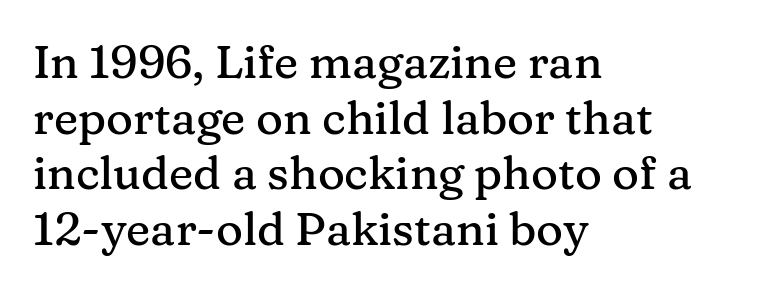
{"serif": "yes", "italic": "no", "width": "normal", "stroke_contrast": "medium", "x_height": "medium", "monospaced": "no", "underline": "no", "align": "left", "line_spacing_ratio": 1.21, "letter_spacing": "normal", "letter_spacing_em": 0.0, "glyph_px": 46}
